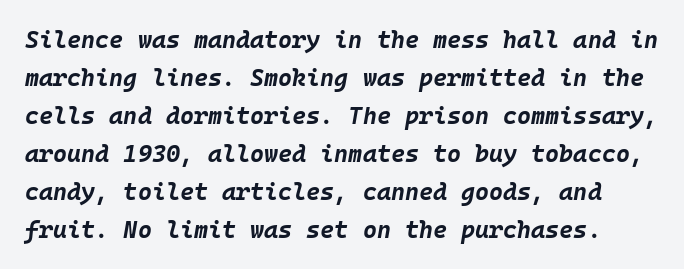
Compared with typical body copy, the letter spacing here is the same. Slanted lettering throughout. Quick note: underline off. Line spacing here is normal. The face used here has the dense, thick strokes of a bold.
